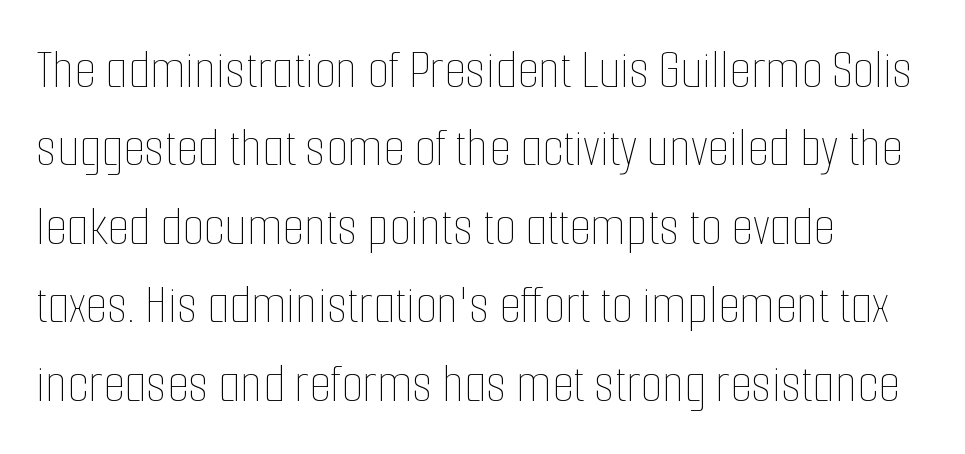
The image shows 56 px thin, condensed type, upright; set left-aligned, normal line spacing (1.4x), normal letter spacing, not underlined; low stroke contrast and a medium x-height.
